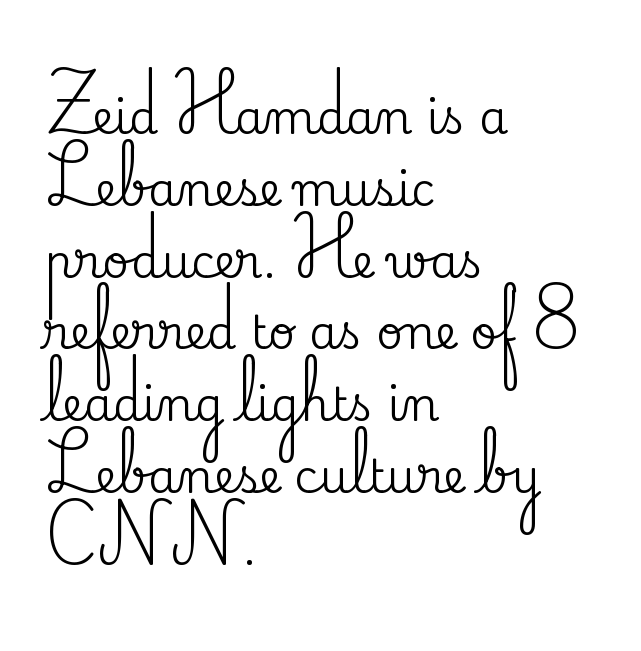
Q: Is the text italic (slanted)? A: No, it is upright.
Q: Is the typeface a serif or a sans-serif typeface? A: Serif.
Q: Is the text underlined? A: No.
Q: How is the paragraph aligned? A: Left-aligned.
Q: Is the spacing between letters normal or unusually wide? A: Normal.
Q: Is the spacing between lines tight, normal or loose? A: Normal.
Q: Width (condensed, normal, or wide)? A: Normal.
Q: Stroke contrast? A: Medium.
Q: x-height? A: Small.
Q: Monospaced? A: No.
